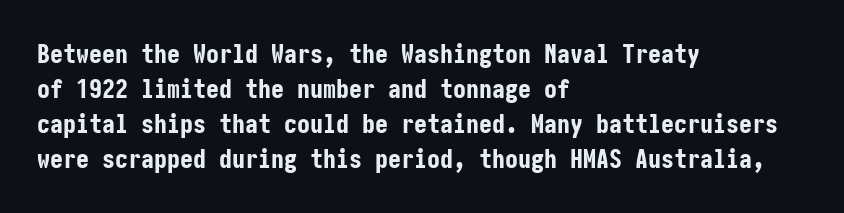
Q: Is the text bold? A: Yes.
Q: Is the text italic (slanted)? A: No, it is upright.
Q: Is the text underlined? A: No.
Q: How is the paragraph aligned? A: Left-aligned.
Q: Is the spacing between letters normal or unusually wide? A: Normal.
Q: Is the spacing between lines tight, normal or loose? A: Normal.
